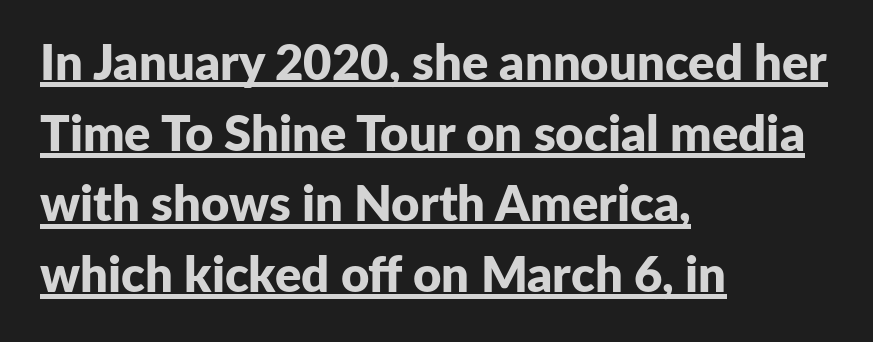
{"serif": "no", "italic": "no", "bold": "yes", "weight": "bold", "width": "normal", "stroke_contrast": "low", "x_height": "medium", "monospaced": "no", "underline": "yes", "align": "left", "line_spacing": "normal", "line_spacing_ratio": 1.44, "letter_spacing": "normal", "letter_spacing_em": 0.0, "glyph_px": 49}
